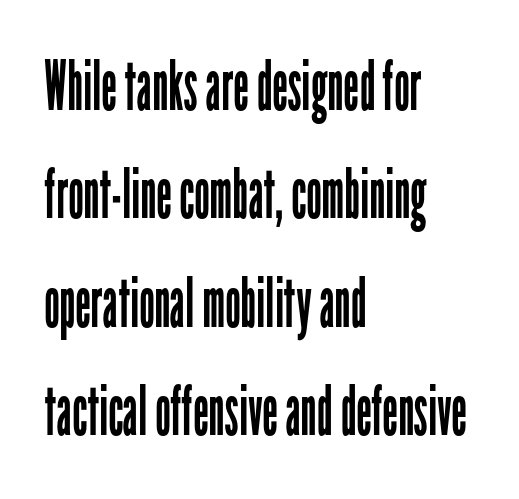
The image shows 69 px regular-weight, condensed sans-serif type, upright; set left-aligned, normal line spacing (1.57x), normal letter spacing, not underlined; low stroke contrast and a medium x-height.
